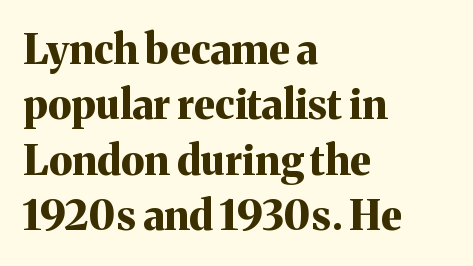
You can tell from the footed stems that serif type was used. Glance below the letters and you will spot only blank space. Horizontal alignment here is leftward, the default for most running prose. Here the designer chose a conventional face with non-uniform glyph widths. This is the regular roman posture of the typeface.
